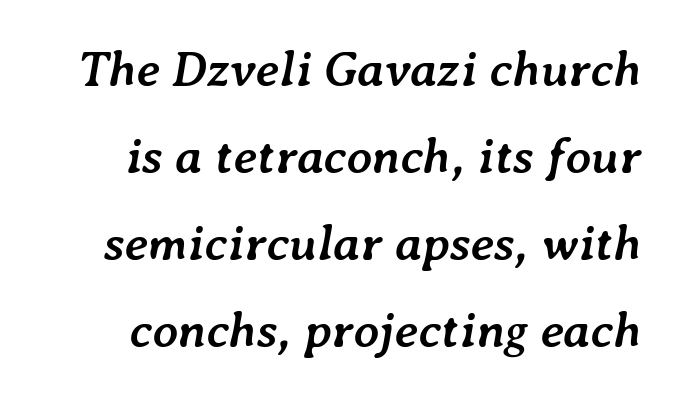
The image shows 50 px semibold type, italic (leaning right); set line spacing 1.74x, normal letter spacing, not underlined; low stroke contrast and a medium x-height.
